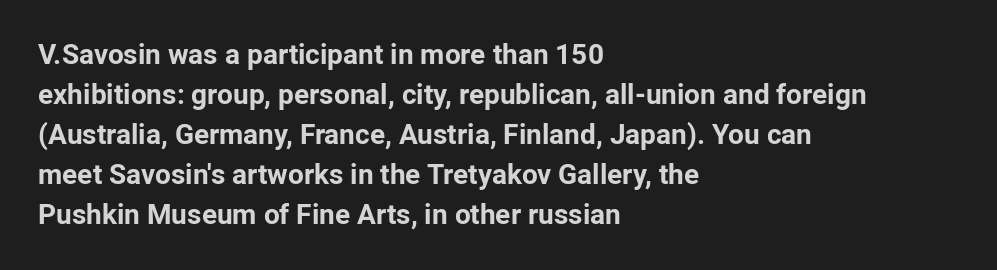
{"serif": "no", "italic": "no", "bold": "yes", "weight": "bold", "width": "normal", "stroke_contrast": "low", "x_height": "medium", "monospaced": "no", "underline": "no", "align": "left", "line_spacing": "normal", "line_spacing_ratio": 1.43, "letter_spacing": "normal", "letter_spacing_em": 0.0, "glyph_px": 28}
